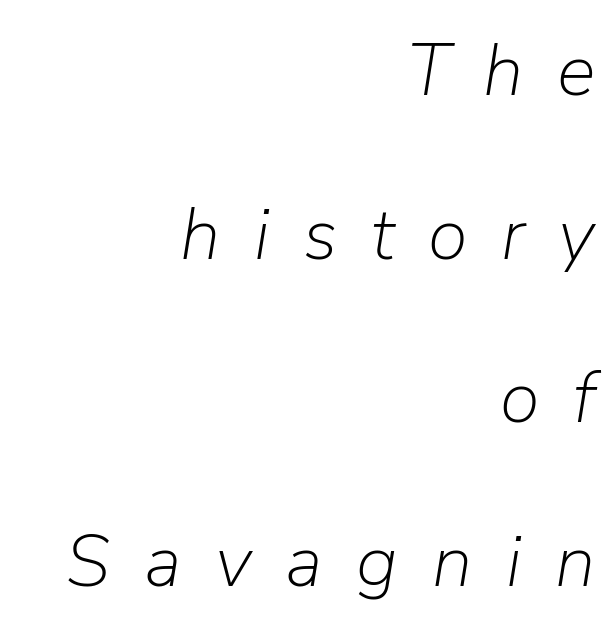
Q: Is the text bold? A: No.
Q: Is the text italic (slanted)? A: Yes, it leans right by about 9 degrees.
Q: Is the text underlined? A: No.
Q: How is the paragraph aligned? A: Right-aligned.
Q: Is the spacing between letters normal or unusually wide? A: Unusually wide.
Q: Is the spacing between lines tight, normal or loose? A: Loose.
Q: Width (condensed, normal, or wide)? A: Normal.
Q: Stroke contrast? A: Low.
Q: x-height? A: Medium.
Q: Monospaced? A: No.
